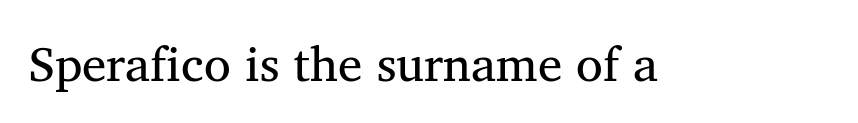
The image shows 49 px regular-weight serif type, upright; set normal letter spacing, not underlined; medium stroke contrast and a medium x-height.
